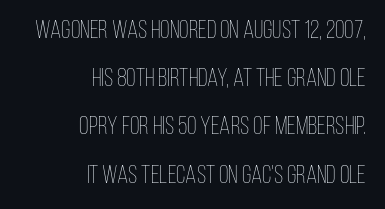
{"italic": "no", "bold": "no", "underline": "no", "align": "right", "line_spacing": "loose", "line_spacing_ratio": 1.93, "letter_spacing": "normal", "letter_spacing_em": 0.0, "glyph_px": 25}
